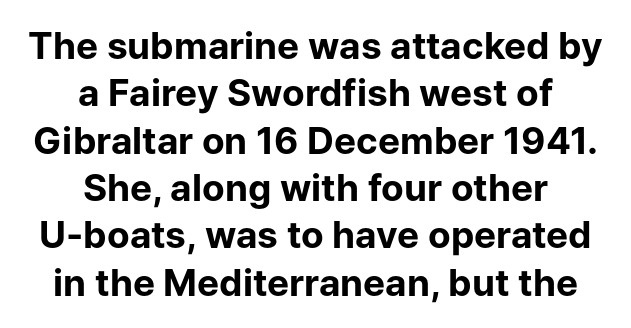
Q: Is the text bold? A: Yes.
Q: Is the text italic (slanted)? A: No, it is upright.
Q: Is the typeface a serif or a sans-serif typeface? A: Sans-serif.
Q: Is the text underlined? A: No.
Q: How is the paragraph aligned? A: Centered.
Q: Is the spacing between letters normal or unusually wide? A: Normal.
Q: Is the spacing between lines tight, normal or loose? A: Normal.
Q: Width (condensed, normal, or wide)? A: Normal.
Q: Stroke contrast? A: Low.
Q: x-height? A: Medium.
Q: Monospaced? A: No.
